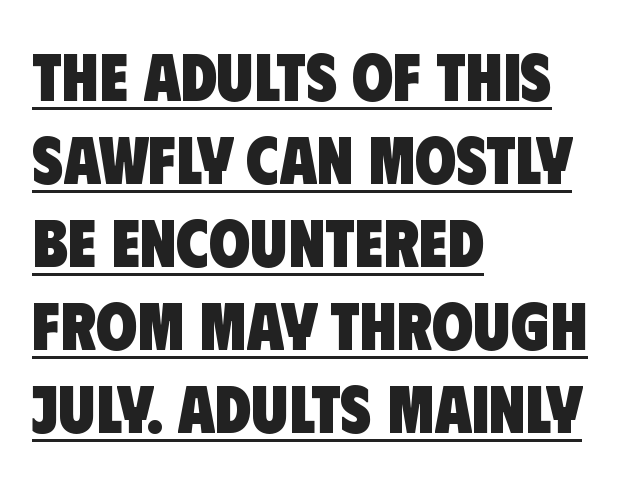
Q: Is the text bold? A: Yes.
Q: Is the typeface a serif or a sans-serif typeface? A: Sans-serif.
Q: Is the text underlined? A: Yes.
Q: How is the paragraph aligned? A: Left-aligned.
Q: Is the spacing between letters normal or unusually wide? A: Normal.
Q: Width (condensed, normal, or wide)? A: Condensed.
Q: Stroke contrast? A: Low.
Q: x-height? A: Large.
Q: Monospaced? A: No.
